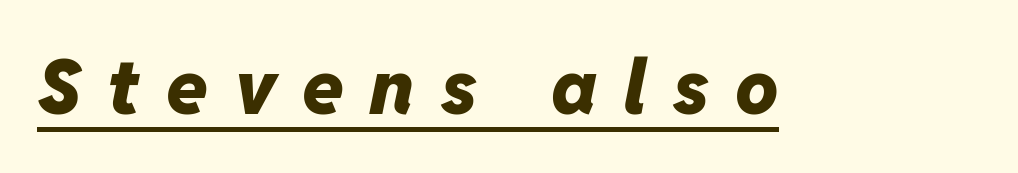
Q: Is the text bold? A: Yes.
Q: Is the text italic (slanted)? A: Yes, it leans right by about 11 degrees.
Q: Is the text underlined? A: Yes.
Q: Is the spacing between letters normal or unusually wide? A: Unusually wide.
Q: Width (condensed, normal, or wide)? A: Normal.
Q: Stroke contrast? A: Low.
Q: x-height? A: Medium.
Q: Monospaced? A: No.
